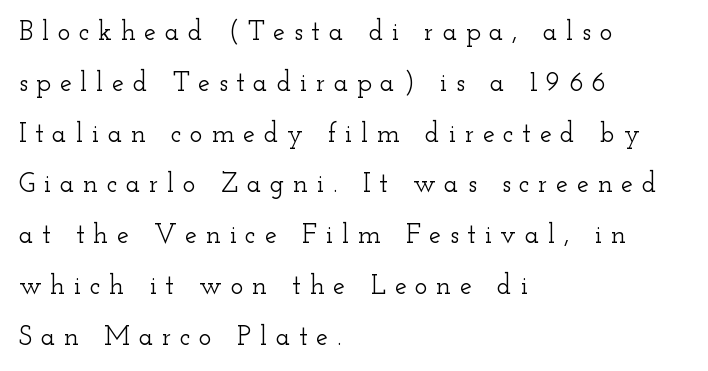
How are the letters spaced? Widely, with obvious added tracking. The letters stand upright; this is a roman face. Type without underlining. Line starts are locked; line ends wander.
